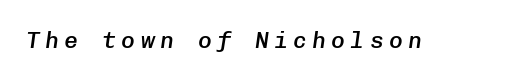
Compared with typical body copy, the letter spacing here is much looser. This is oblique type, the kind used for emphasis or titles. A clean baseline with only descenders dipping below it. In terms of weight, the rendering is demibold, just under bold.
